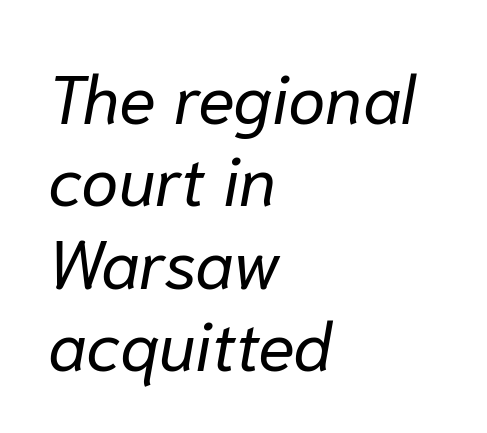
Q: Is the text bold? A: No.
Q: Is the text italic (slanted)? A: Yes, it leans right by about 10 degrees.
Q: Is the text underlined? A: No.
Q: How is the paragraph aligned? A: Left-aligned.
Q: Is the spacing between letters normal or unusually wide? A: Normal.
Q: Width (condensed, normal, or wide)? A: Normal.
Q: Stroke contrast? A: Low.
Q: x-height? A: Medium.
Q: Monospaced? A: No.
